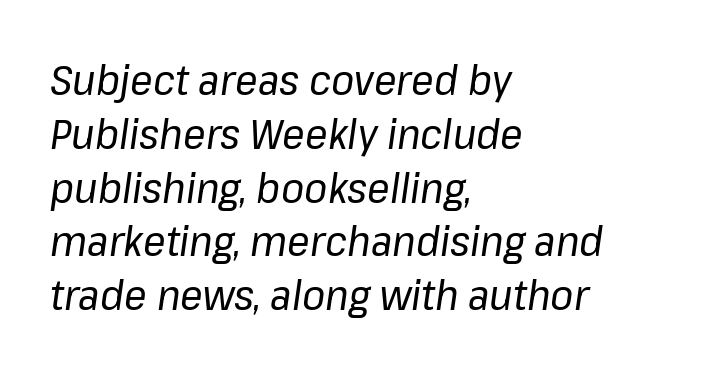
The text block is weighted toward the left margin, trailing off unevenly rightward. Nothing heavy about these letters — not bold at all. No extra tracking has been applied to these lines. Students, observe: this is what conventionally led text looks like. Spacing verdict: proportional, widths tailored to each character.
